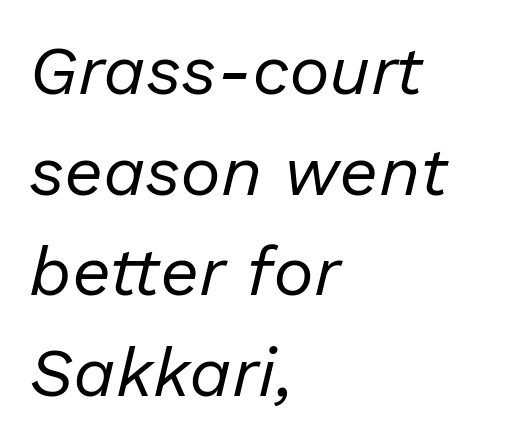
Visually the block forms a straight wall on the left and a jagged coastline on the right. The space between consecutive lines is moderate. The letters look calm and open, with moderate or lighter stems. Italic? Definitely — the glyphs are oblique.
